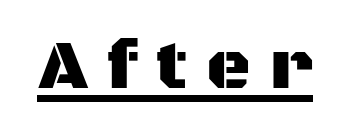
Q: Is the text italic (slanted)? A: No, it is upright.
Q: Is the typeface a serif or a sans-serif typeface? A: Sans-serif.
Q: Is the text underlined? A: Yes.
Q: Is the spacing between letters normal or unusually wide? A: Unusually wide.
Q: Width (condensed, normal, or wide)? A: Normal.
Q: Stroke contrast? A: Medium.
Q: x-height? A: Large.
Q: Monospaced? A: No.
